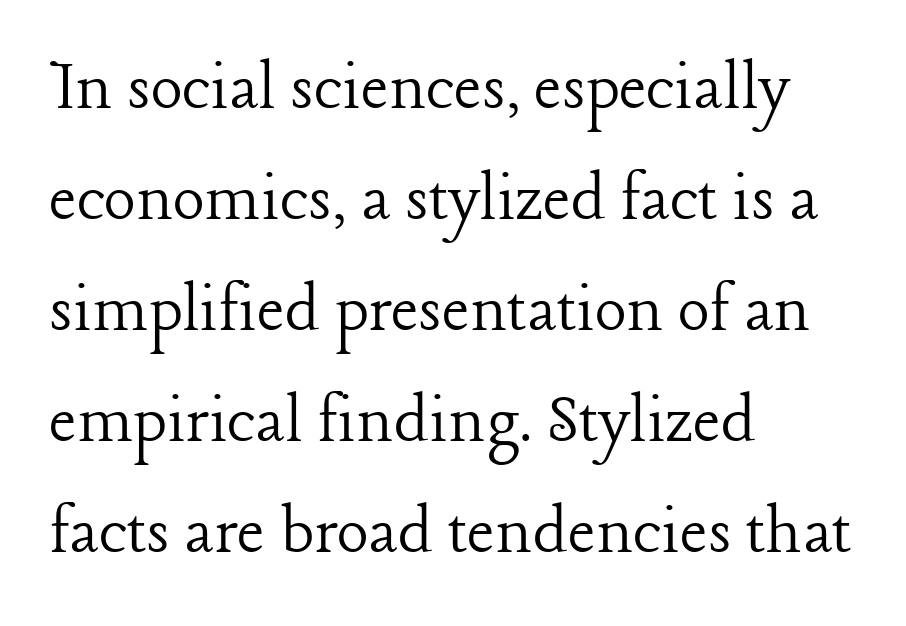
The image shows 75 px light serif type, upright; set left-aligned, normal line spacing (1.48x), normal letter spacing, not underlined; low stroke contrast and a medium x-height.
